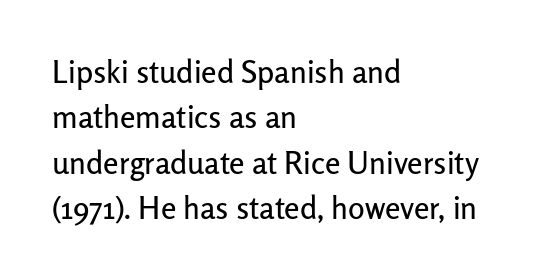
Classification — sans serif. In CSS terms this would be text-align: left. Nothing unusual about the tracking: characters are spaced as the font intends. Summary of vertical rhythm: regular, with standard interline spacing. The specimen omits any rule beneath the text block's lines. These lines were composed using upright roman letters.
